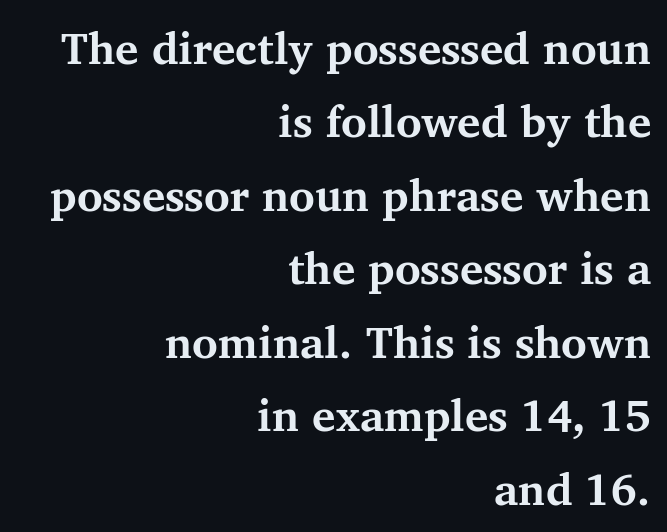
Pretty heavy lettering here — definitely bold. The lines in this sample share a right terminus and differ only in where they begin. Italic: no, the glyphs are upright roman. Honestly, the letter spacing is just normal — you wouldn't notice it. Only glyphs here, with clear space below each row.
